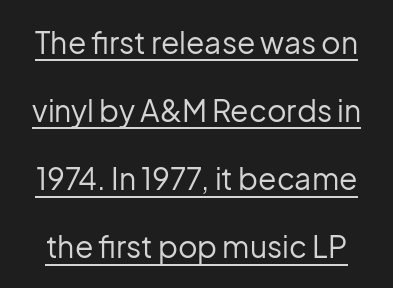
{"serif": "no", "italic": "no", "bold": "no", "weight": "regular", "width": "normal", "stroke_contrast": "low", "x_height": "medium", "monospaced": "no", "underline": "yes", "line_spacing": "loose", "line_spacing_ratio": 2.27, "letter_spacing": "normal", "letter_spacing_em": 0.0, "glyph_px": 30}
